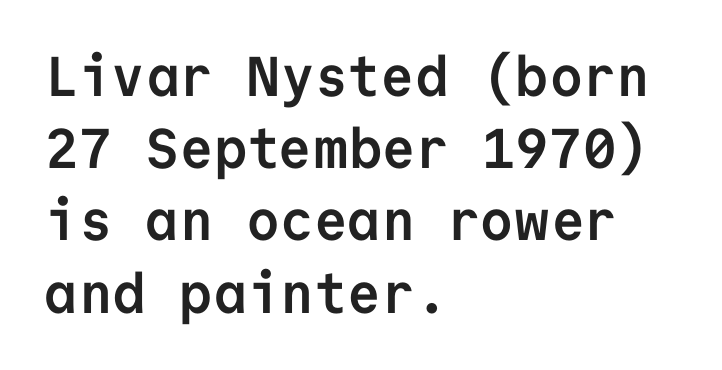
The image shows 56 px semibold sans-serif type, upright, monospaced; set left-aligned, normal line spacing (1.29x), normal letter spacing, not underlined; low stroke contrast and a medium x-height.
